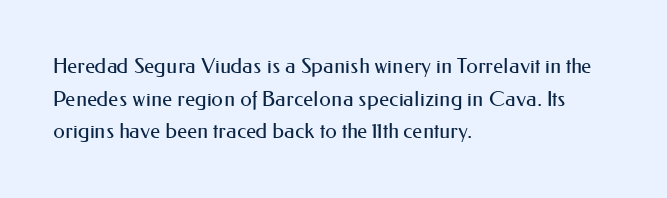
The axis of the letterforms is exactly vertical. Here the glyphs are tracked normally, forming tight word shapes. Descenders hang freely into open space. Line beginnings align vertically; line endings do not. The rows are spaced the way most documents space them.
